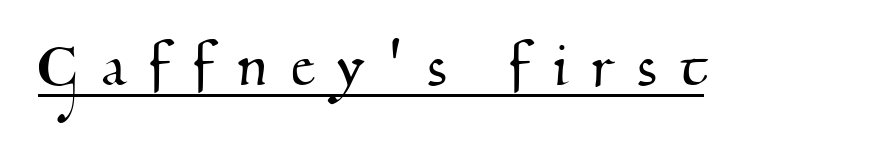
Q: Is the typeface a serif or a sans-serif typeface? A: Serif.
Q: Is the text underlined? A: Yes.
Q: Is the spacing between letters normal or unusually wide? A: Unusually wide.
Q: Width (condensed, normal, or wide)? A: Normal.
Q: Stroke contrast? A: Medium.
Q: x-height? A: Small.
Q: Monospaced? A: No.
